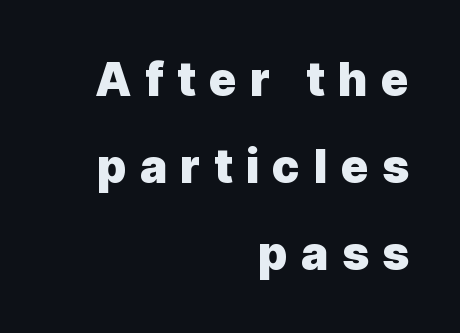
The image shows 46 px heavy sans-serif type, upright; set right-aligned, line spacing 1.89x, unusually wide letter spacing (+0.29 em), not underlined; a medium x-height.
